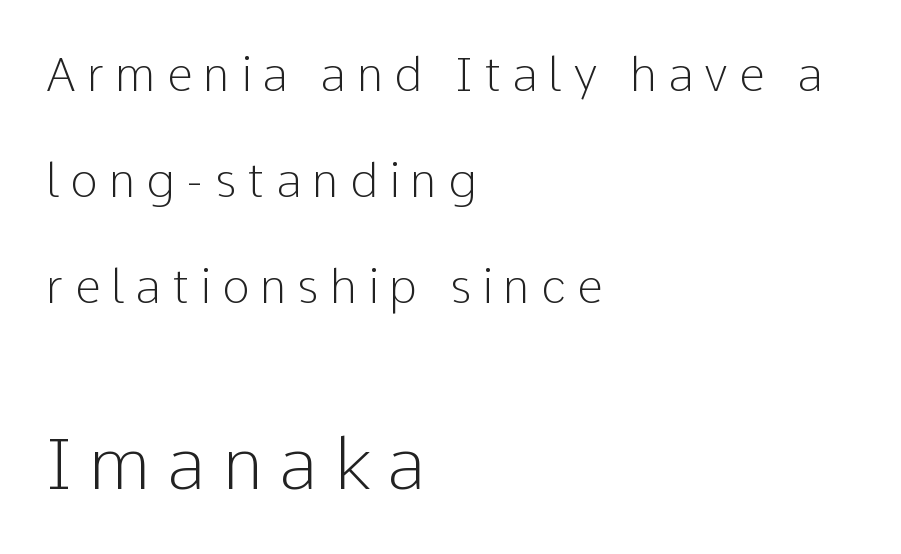
{"serif": "no", "italic": "no", "bold": "no", "weight": "light", "width": "normal", "stroke_contrast": "low", "x_height": "medium", "monospaced": "no", "underline": "no", "align": "left", "line_spacing": "loose", "line_spacing_ratio": 2.26, "letter_spacing": "wide", "letter_spacing_em": 0.23, "larger_block": "second", "size_ratio": 1.51, "glyph_px": 71}
